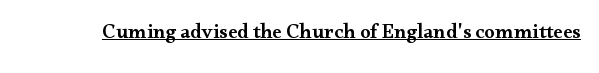
The image shows 21 px text type, upright; set normal letter spacing, underlined.
